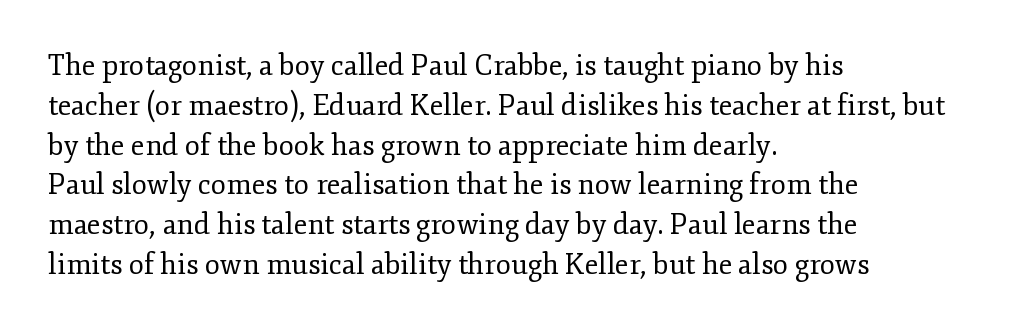
The lettering holds an erect, upright posture throughout. Spacing between characters is what you'd get straight out of the box. These glyphs show unthickened strokes, regular width or finer. The compositor pushed each line to the left boundary.
